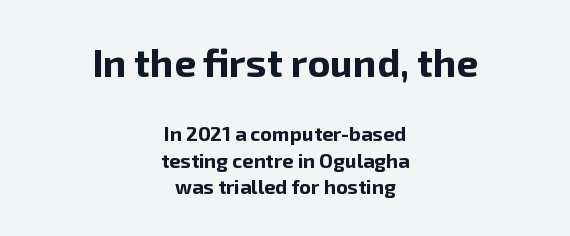
Larger block? The one above; the one below is distinctly smaller. Regarding serifs, this sample does without them. Neither beginnings nor endings align; midpoints do. Note the varied advance widths — an 'i' is clearly narrower than an 'm'. The font is running at its bold setting.
